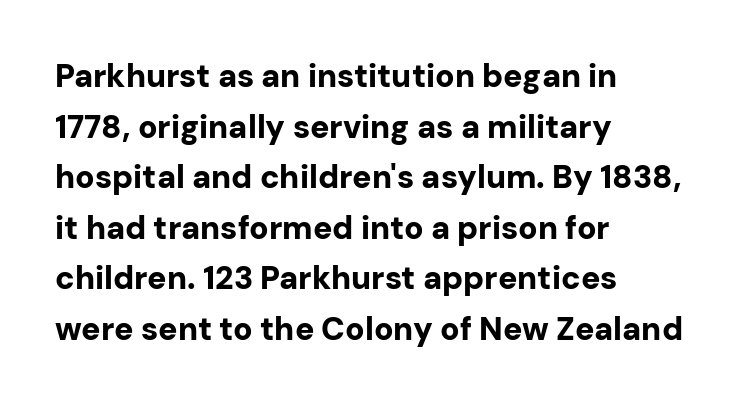
{"serif": "no", "italic": "no", "bold": "yes", "weight": "bold", "width": "normal", "stroke_contrast": "low", "x_height": "medium", "monospaced": "no", "underline": "no", "align": "left", "line_spacing": "normal", "line_spacing_ratio": 1.58, "letter_spacing": "normal", "letter_spacing_em": 0.0, "glyph_px": 32}
